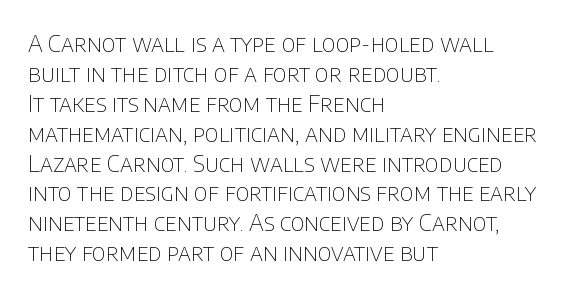
The lines are quadded left. The font sits on the lighter half of the weight spectrum, regular included. Tracking here is standard; glyphs follow each other at the usual distance. Italic? Not at all — the glyphs are vertical. Rule under the text: the space is simply empty.
